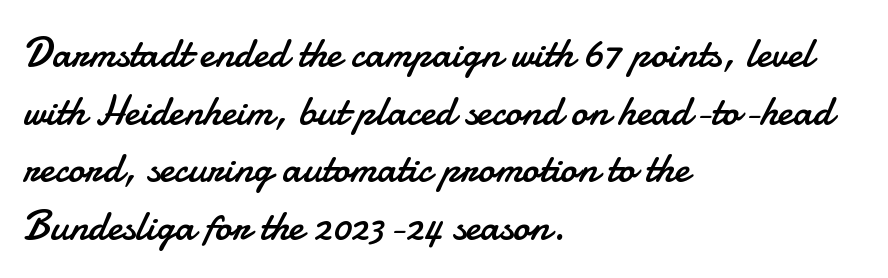
{"serif": "no", "bold": "no", "weight": "regular", "width": "normal", "stroke_contrast": "low", "x_height": "small", "monospaced": "no", "underline": "no", "align": "left", "line_spacing": "normal", "line_spacing_ratio": 1.37, "letter_spacing": "normal", "letter_spacing_em": 0.0, "glyph_px": 42}
